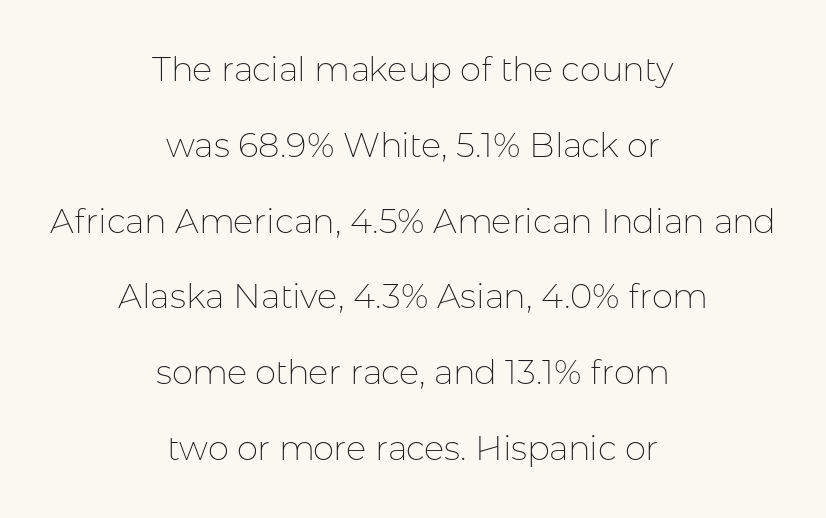
{"serif": "no", "italic": "no", "bold": "no", "weight": "thin", "width": "normal", "stroke_contrast": "low", "x_height": "medium", "monospaced": "no", "underline": "no", "align": "center", "line_spacing": "loose", "line_spacing_ratio": 2.23, "letter_spacing": "normal", "letter_spacing_em": 0.0, "glyph_px": 34}
